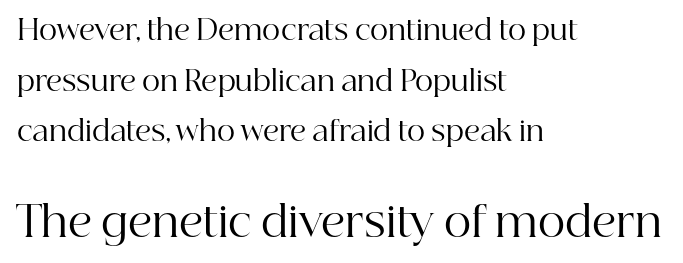
{"serif": "yes", "italic": "no", "bold": "no", "weight": "regular", "width": "normal", "stroke_contrast": "high", "x_height": "medium", "monospaced": "no", "underline": "no", "align": "left", "line_spacing_ratio": 1.81, "letter_spacing": "normal", "letter_spacing_em": 0.0, "larger_block": "second", "size_ratio": 1.5, "glyph_px": 42}
